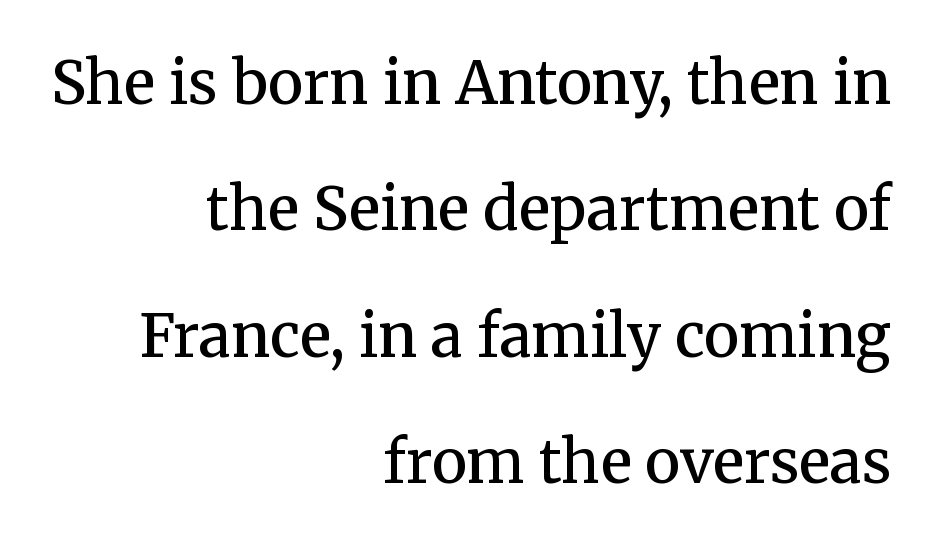
The image shows 59 px semibold serif type, upright; set right-aligned, loose line spacing (2.14x), normal letter spacing, not underlined; medium stroke contrast and a medium x-height.
